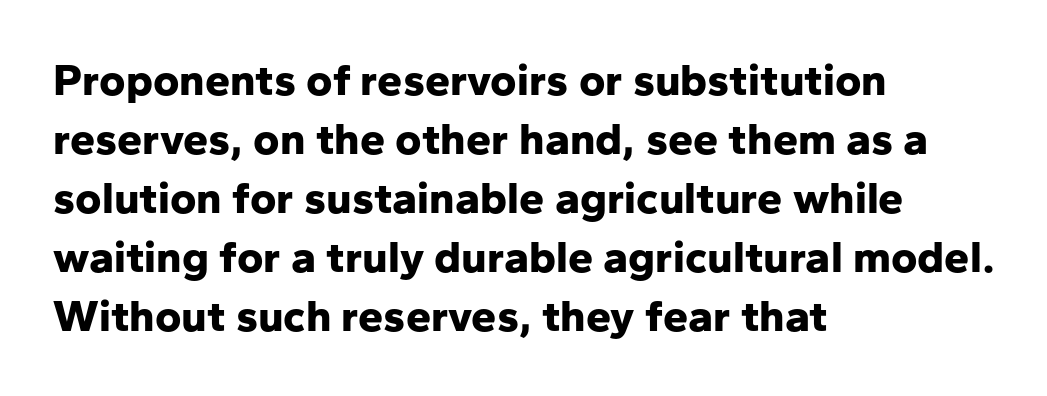
The image shows 45 px bold sans-serif type, upright; set left-aligned, normal line spacing (1.31x), normal letter spacing, not underlined; low stroke contrast and a medium x-height.
